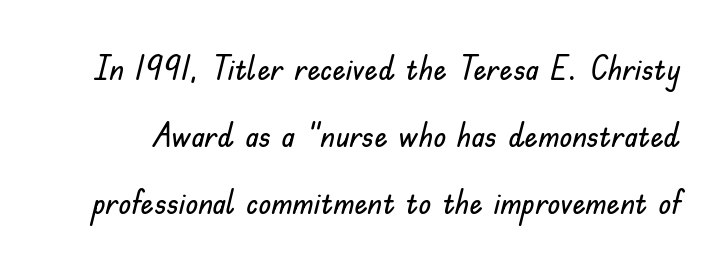
The image shows 33 px sans-serif type; set loose line spacing (2.03x), normal letter spacing, not underlined; low stroke contrast and a small x-height.
